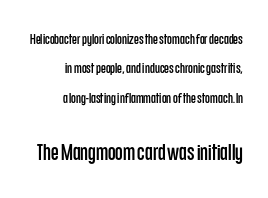
Q: Is the text italic (slanted)? A: No, it is upright.
Q: Is the text underlined? A: No.
Q: How is the paragraph aligned? A: Right-aligned.
Q: Is the spacing between letters normal or unusually wide? A: Normal.
Q: Is the spacing between lines tight, normal or loose? A: Loose.
Q: Which block of text is set in a larger size, the first (top) or the second (bottom)? A: The second (bottom) one.
